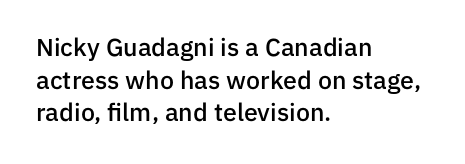
Short and long lines alike share a common starting point at left. Notice how the stems are strictly vertical — no italics here. Default kerning and tracking; the words read as compact shapes. Typesetter's note: demi weight, one step under bold.
